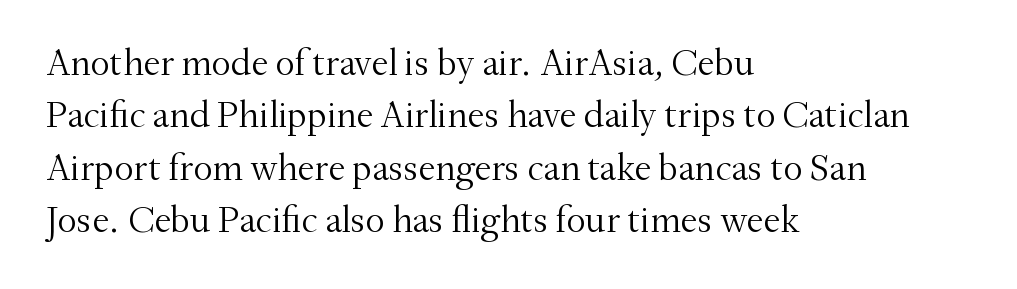
Q: Is the text bold? A: No.
Q: Is the text italic (slanted)? A: No, it is upright.
Q: Is the typeface a serif or a sans-serif typeface? A: Serif.
Q: Is the text underlined? A: No.
Q: How is the paragraph aligned? A: Left-aligned.
Q: Is the spacing between letters normal or unusually wide? A: Normal.
Q: Is the spacing between lines tight, normal or loose? A: Normal.
Q: Width (condensed, normal, or wide)? A: Normal.
Q: Stroke contrast? A: Medium.
Q: x-height? A: Small.
Q: Monospaced? A: No.
